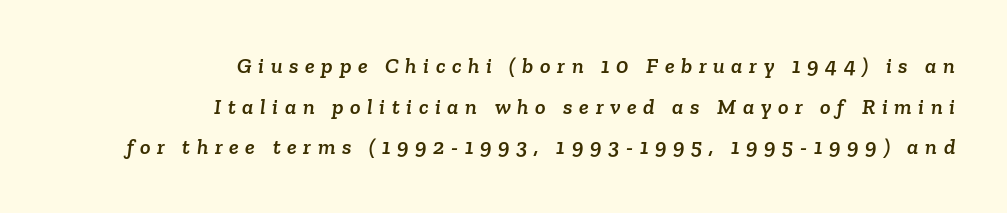
The image shows 22 px text type; set right-aligned, line spacing 1.85x, unusually wide letter spacing (+0.3 em), not underlined.
